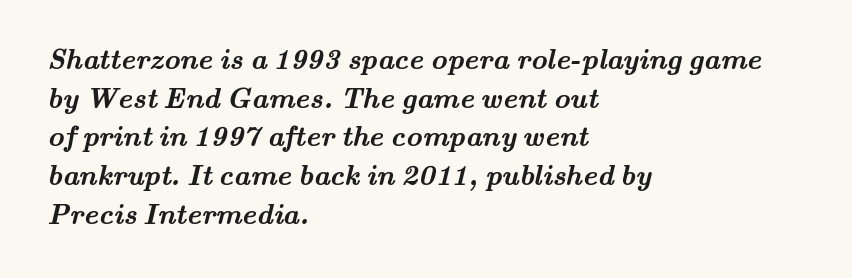
Q: Is the text bold? A: Yes.
Q: Is the typeface a serif or a sans-serif typeface? A: Serif.
Q: Is the text underlined? A: No.
Q: How is the paragraph aligned? A: Left-aligned.
Q: Is the spacing between letters normal or unusually wide? A: Normal.
Q: Is the spacing between lines tight, normal or loose? A: Normal.
Q: Width (condensed, normal, or wide)? A: Wide.
Q: Stroke contrast? A: Medium.
Q: x-height? A: Small.
Q: Monospaced? A: No.
